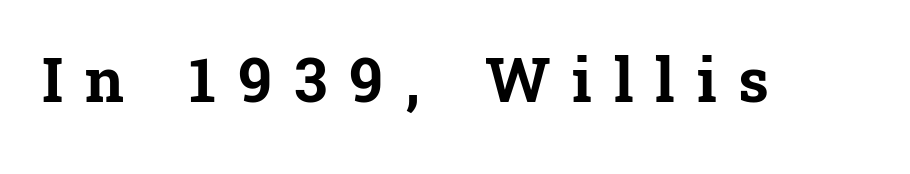
Q: Is the text bold? A: Yes.
Q: Is the text italic (slanted)? A: No, it is upright.
Q: Is the typeface a serif or a sans-serif typeface? A: Serif.
Q: Is the text underlined? A: No.
Q: Is the spacing between letters normal or unusually wide? A: Unusually wide.
Q: Width (condensed, normal, or wide)? A: Normal.
Q: Stroke contrast? A: Low.
Q: x-height? A: Medium.
Q: Monospaced? A: No.
